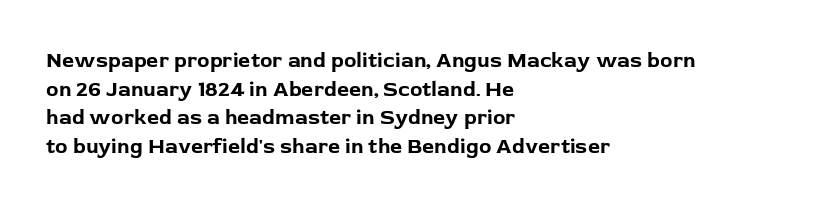
The image shows 21 px bold type, upright; set left-aligned, normal line spacing (1.36x), normal letter spacing, not underlined.
